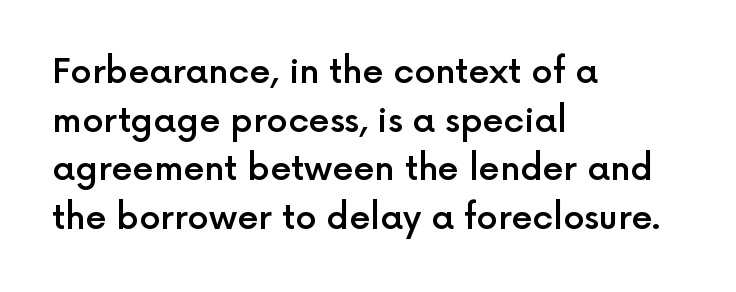
The image shows 34 px semibold sans-serif type, upright; set left-aligned, normal line spacing (1.43x), normal letter spacing, not underlined; a medium x-height.
